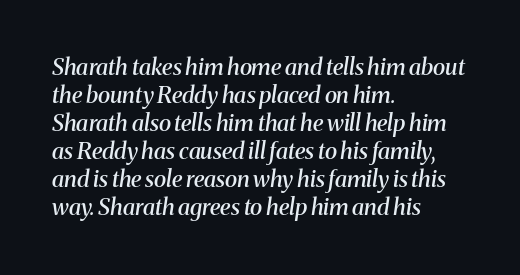
The image shows 23 px text type, italic (leaning right); set left-aligned, line spacing 1.22x, normal letter spacing, not underlined.
